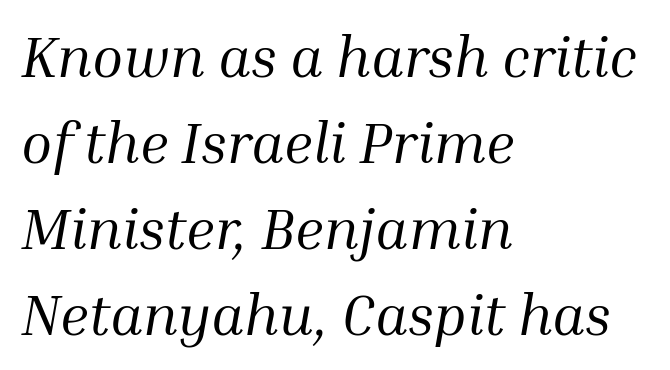
Notice how descenders clear the ascenders below comfortably — that's standard leading. How are the letters spaced? Ordinarily, with no added tracking. These lines stack with their left ends in a neat column. The string is rendered with underlining switched off. Is this a fixed-width face? No — the glyphs have proportional, varying widths. No heavy texture on the line: the type isn't bold.
